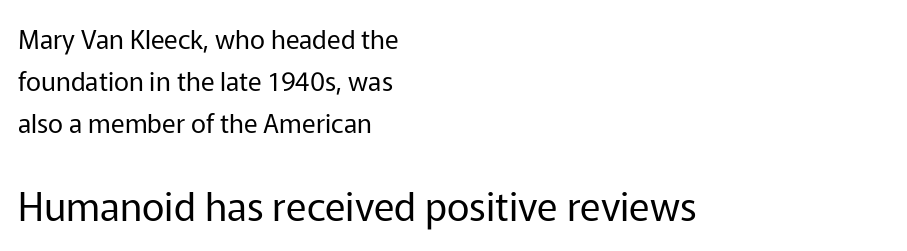
{"serif": "no", "italic": "no", "bold": "no", "weight": "regular", "width": "normal", "stroke_contrast": "low", "x_height": "medium", "monospaced": "no", "underline": "no", "align": "left", "line_spacing": "normal", "line_spacing_ratio": 1.61, "letter_spacing": "normal", "letter_spacing_em": 0.0, "larger_block": "second", "size_ratio": 1.5, "glyph_px": 39}
